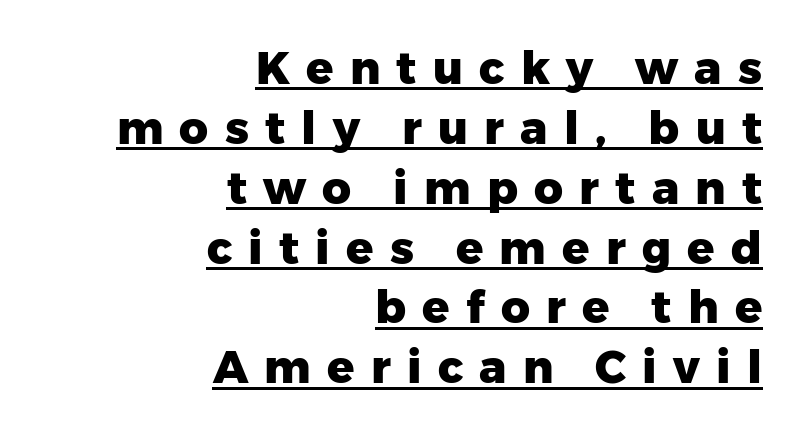
Look at the bottom of the vertical strokes: they stop flat, with no serifs. Style check: upright. Character widths vary here, with narrow letters taking less room than wide ones. Is there an underline? Yes — a line sits under the letters.
